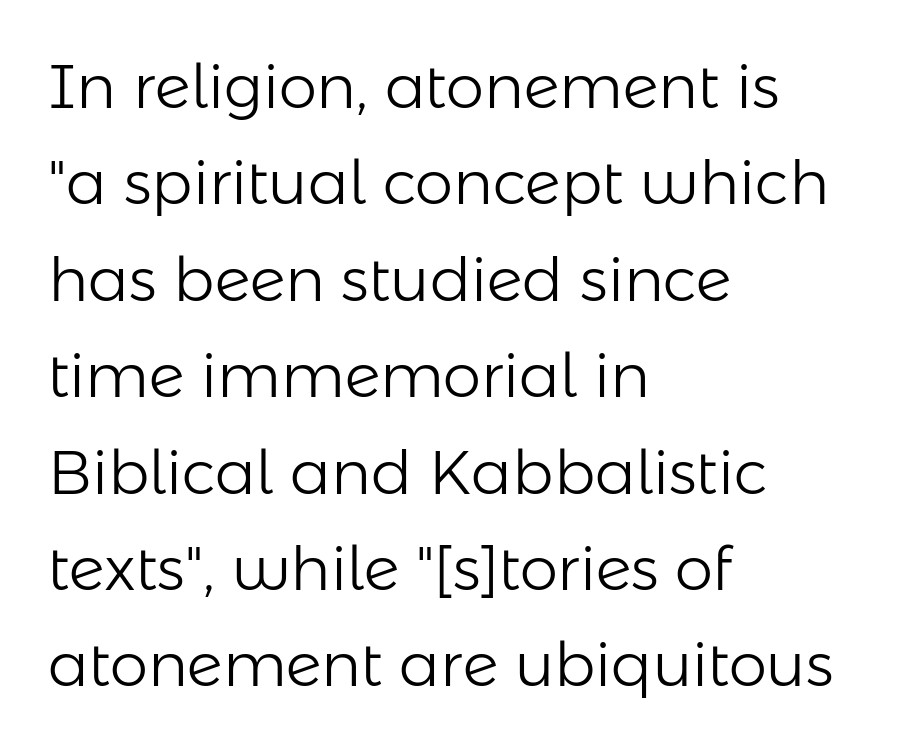
The image shows 61 px light sans-serif type, upright; set left-aligned, normal line spacing (1.58x), normal letter spacing, not underlined; low stroke contrast and a medium x-height.
